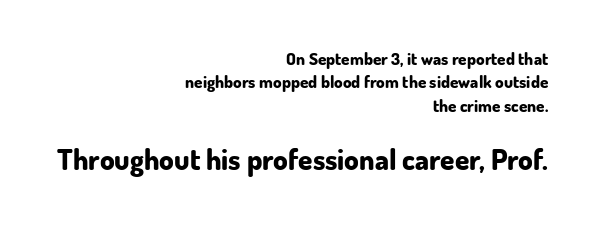
If you measured baseline to baseline, you'd find a middling distance. Decoration check: the copy has no underline. When letters stand straight like this, we call the style roman or upright. Compared with an ordinary text face, these strokes are far heavier — a full bold.
